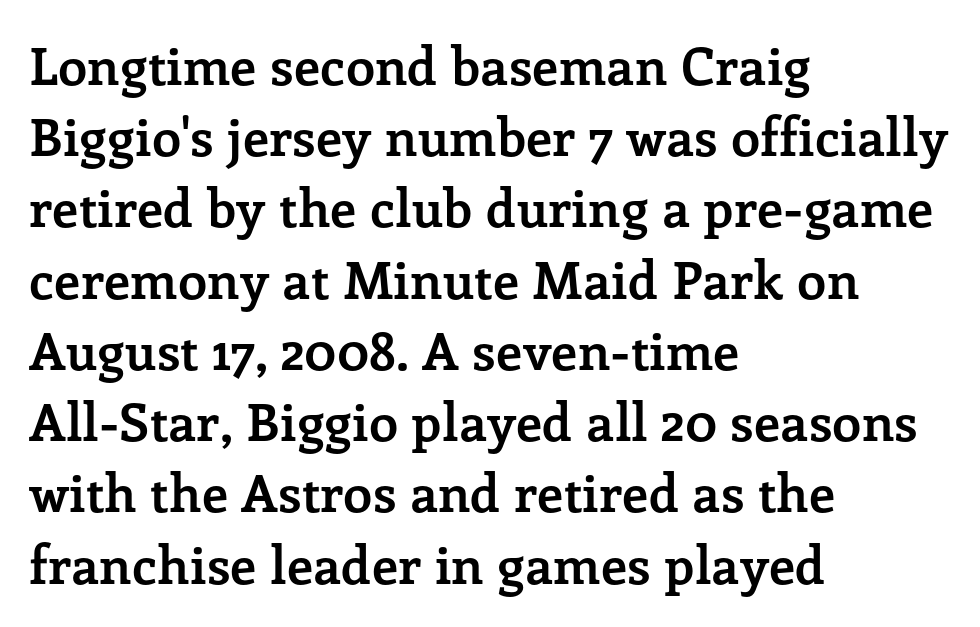
Type without underlining. Strong, thick strokes mark this as bold type. Horizontal alignment here is leftward, the default for most running prose. The rows are spaced the way most documents space them. Are there feet on the stems? There are — it's a serif. The letters stand upright; this is a roman face.
